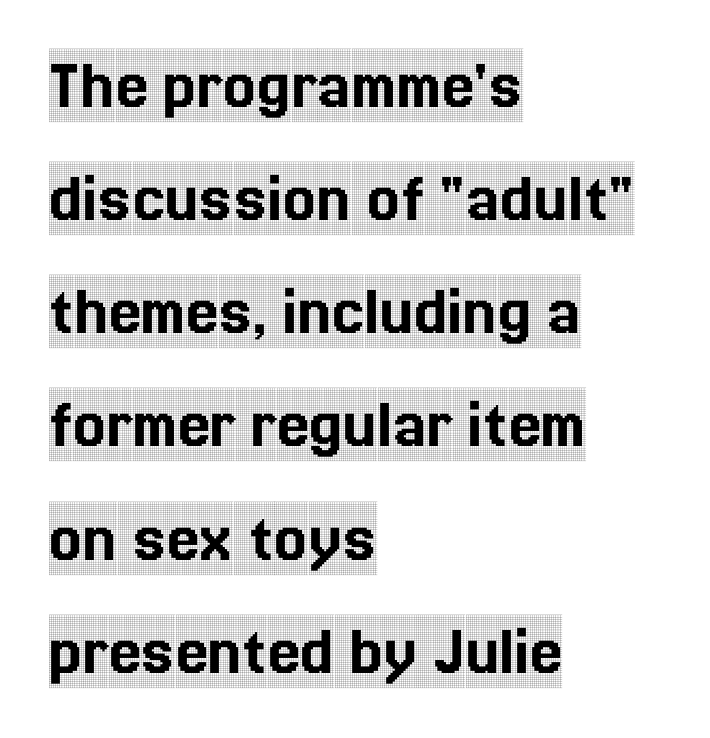
A typesetter would mark this as roman, not italic. Has an underline been added? It has not. Nobody touched the tracking dial on this one. Type style note: has serifs. These lines are rendered in a variable-pitch font. The leading is moderate, giving the passage an even texture.
